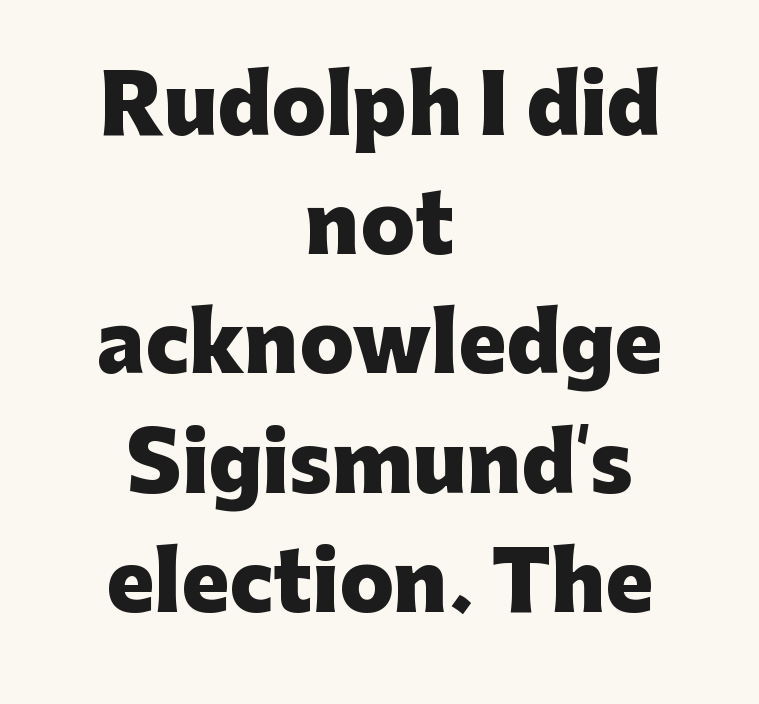
The image shows 80 px heavy sans-serif type, upright; set centered, normal line spacing (1.49x), normal letter spacing, not underlined; low stroke contrast and a medium x-height.
